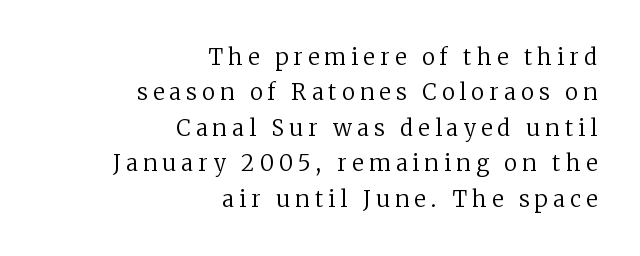
Q: Is the text bold? A: No.
Q: Is the text italic (slanted)? A: No, it is upright.
Q: Is the text underlined? A: No.
Q: How is the paragraph aligned? A: Right-aligned.
Q: Is the spacing between letters normal or unusually wide? A: Unusually wide.
Q: Is the spacing between lines tight, normal or loose? A: Normal.
